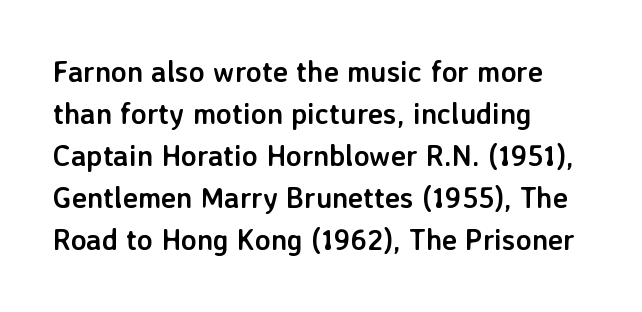
Q: Is the text bold? A: Yes.
Q: Is the text italic (slanted)? A: No, it is upright.
Q: Is the typeface a serif or a sans-serif typeface? A: Sans-serif.
Q: Is the text underlined? A: No.
Q: How is the paragraph aligned? A: Left-aligned.
Q: Is the spacing between letters normal or unusually wide? A: Normal.
Q: Is the spacing between lines tight, normal or loose? A: Normal.
Q: Width (condensed, normal, or wide)? A: Normal.
Q: Stroke contrast? A: Low.
Q: x-height? A: Medium.
Q: Monospaced? A: No.
